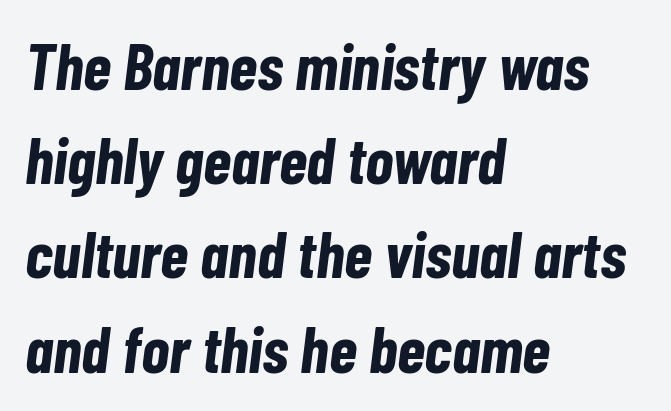
The image shows 65 px bold, condensed type, italic (leaning right); set left-aligned, normal line spacing (1.45x), normal letter spacing, not underlined; low stroke contrast and a medium x-height.
